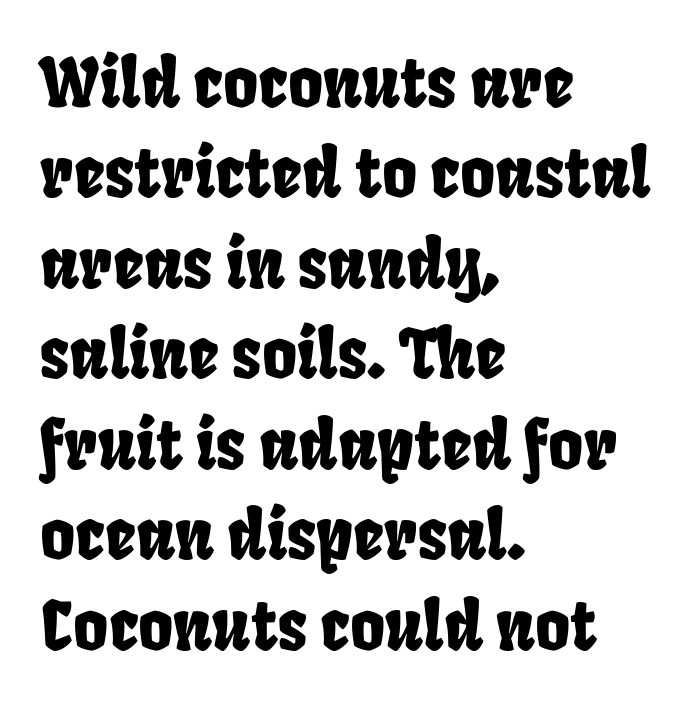
The image shows 67 px condensed sans-serif type; set left-aligned, normal line spacing (1.35x), normal letter spacing, not underlined; low stroke contrast and a large x-height.
